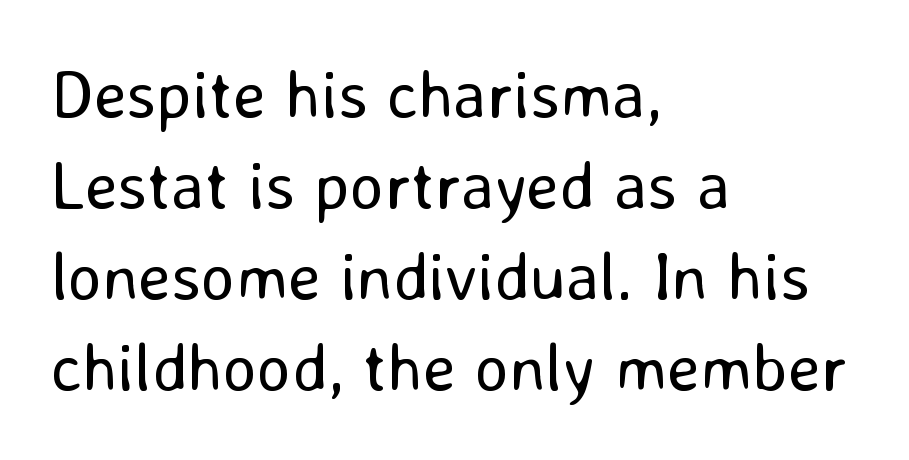
In terms of letterform style, serifs are entirely absent. Summary of vertical rhythm: regular, with standard interline spacing. The setting favours the left margin, as ordinary paragraphs usually do. Looks like regular typesetting: each glyph gets only the width it needs.
